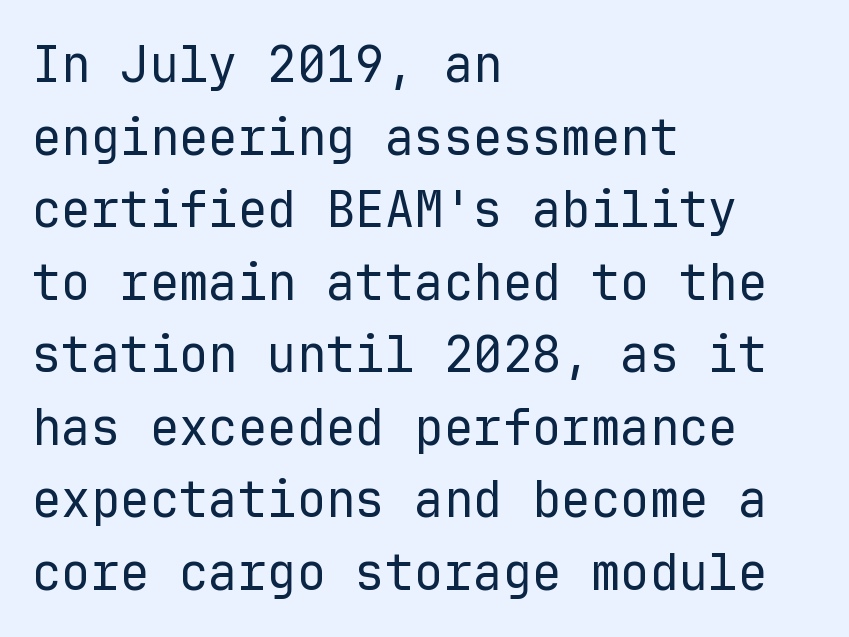
{"serif": "no", "italic": "no", "bold": "no", "weight": "regular", "width": "normal", "stroke_contrast": "low", "x_height": "medium", "monospaced": "yes", "underline": "no", "align": "left", "line_spacing": "normal", "line_spacing_ratio": 1.48, "letter_spacing": "normal", "letter_spacing_em": 0.0, "glyph_px": 49}
